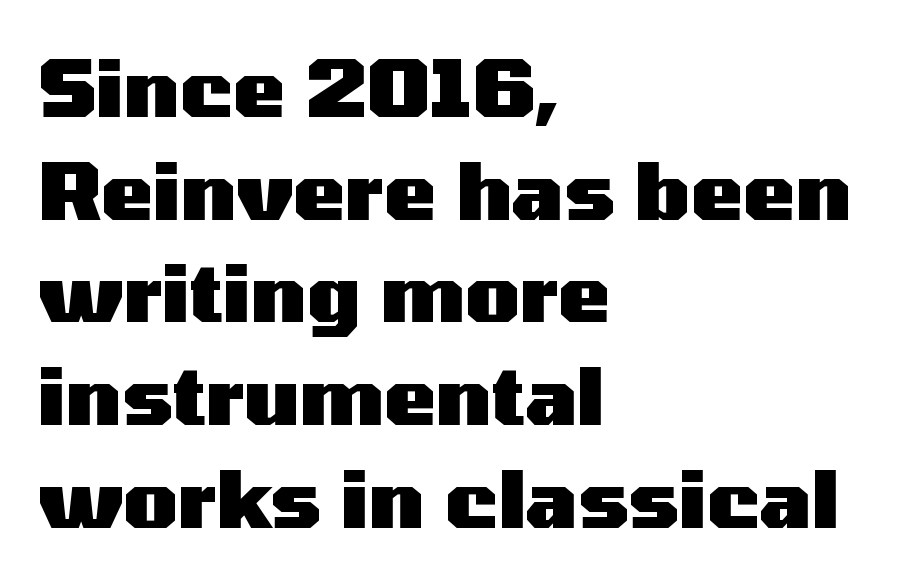
{"serif": "no", "italic": "no", "bold": "yes", "weight": "heavy", "width": "wide", "stroke_contrast": "medium", "x_height": "medium", "monospaced": "no", "underline": "no", "align": "left", "line_spacing": "normal", "line_spacing_ratio": 1.3, "letter_spacing": "normal", "letter_spacing_em": 0.0, "glyph_px": 79}
